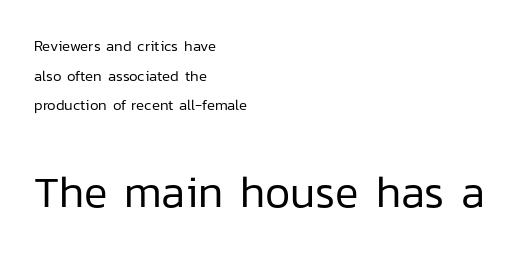
{"serif": "no", "italic": "no", "bold": "no", "weight": "regular", "width": "normal", "stroke_contrast": "low", "x_height": "medium", "monospaced": "no", "underline": "no", "align": "left", "line_spacing": "loose", "line_spacing_ratio": 1.98, "letter_spacing": "normal", "letter_spacing_em": 0.0, "larger_block": "second", "size_ratio": 2.93, "glyph_px": 44}
